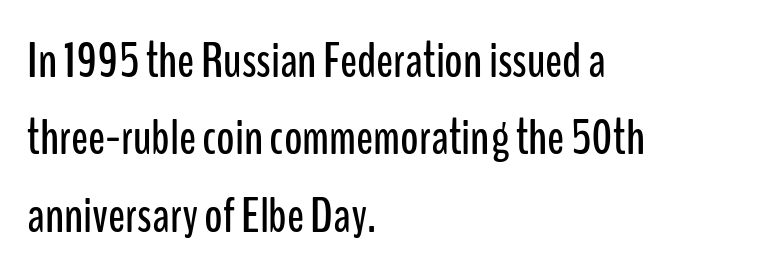
Q: Is the text italic (slanted)? A: No, it is upright.
Q: Is the typeface a serif or a sans-serif typeface? A: Sans-serif.
Q: Is the text underlined? A: No.
Q: How is the paragraph aligned? A: Left-aligned.
Q: Is the spacing between letters normal or unusually wide? A: Normal.
Q: Is the spacing between lines tight, normal or loose? A: Normal.
Q: Width (condensed, normal, or wide)? A: Condensed.
Q: Stroke contrast? A: Low.
Q: x-height? A: Medium.
Q: Monospaced? A: No.
